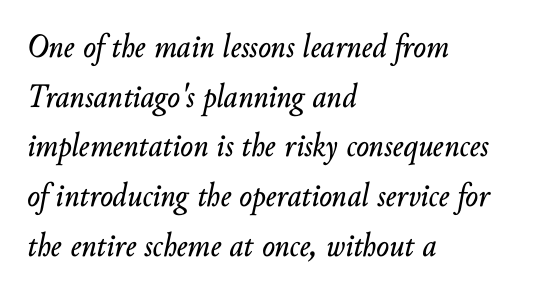
Q: Is the text italic (slanted)? A: Yes, it leans right by about 10 degrees.
Q: Is the text underlined? A: No.
Q: How is the paragraph aligned? A: Left-aligned.
Q: Is the spacing between letters normal or unusually wide? A: Normal.
Q: Is the spacing between lines tight, normal or loose? A: Normal.
Q: Width (condensed, normal, or wide)? A: Normal.
Q: Stroke contrast? A: Low.
Q: x-height? A: Small.
Q: Monospaced? A: No.
